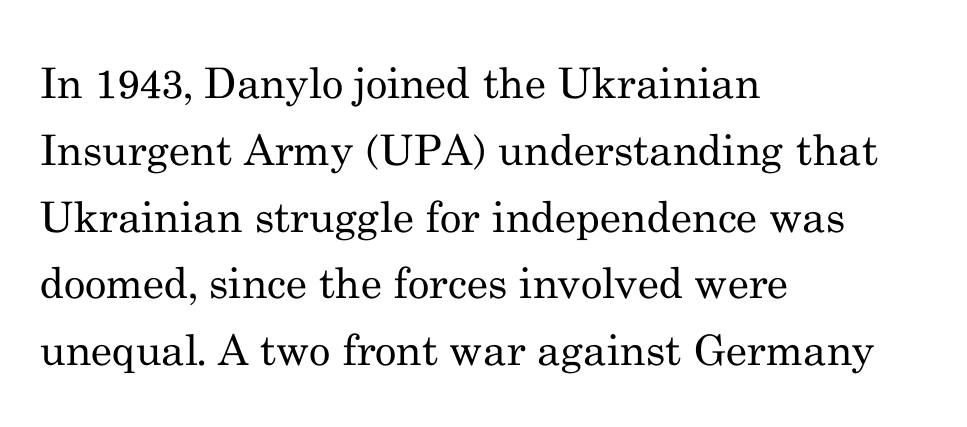
The image shows 42 px regular-weight serif type, upright; set left-aligned, normal line spacing (1.59x), normal letter spacing, not underlined; medium stroke contrast and a small x-height.
